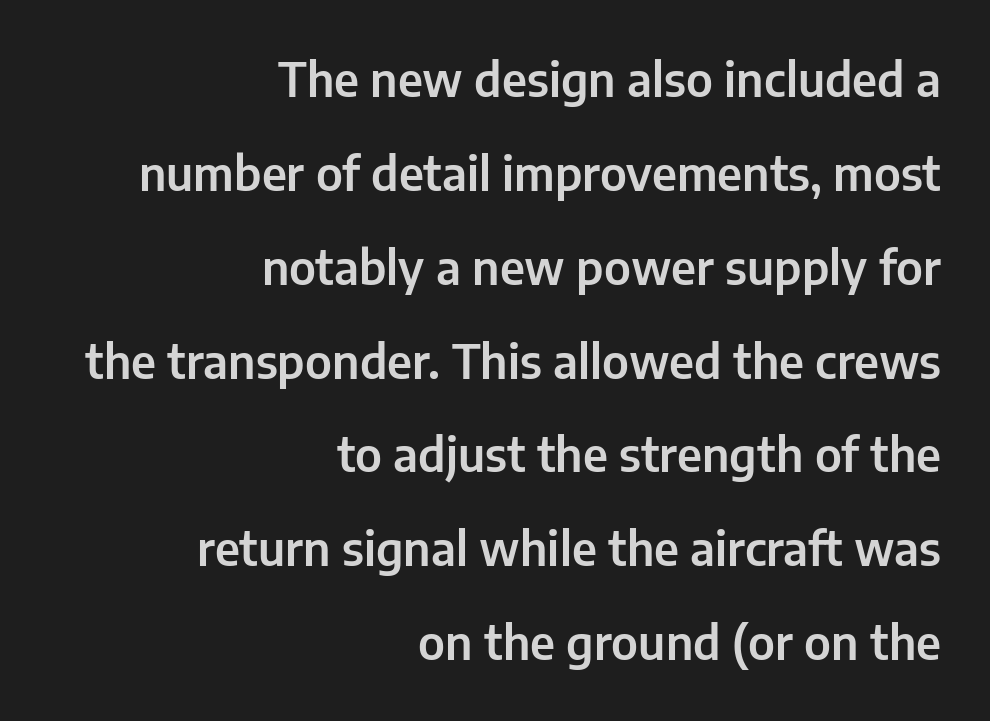
The image shows 46 px sans-serif type, upright; set right-aligned, loose line spacing (2.04x), normal letter spacing, not underlined; low stroke contrast and a medium x-height.
